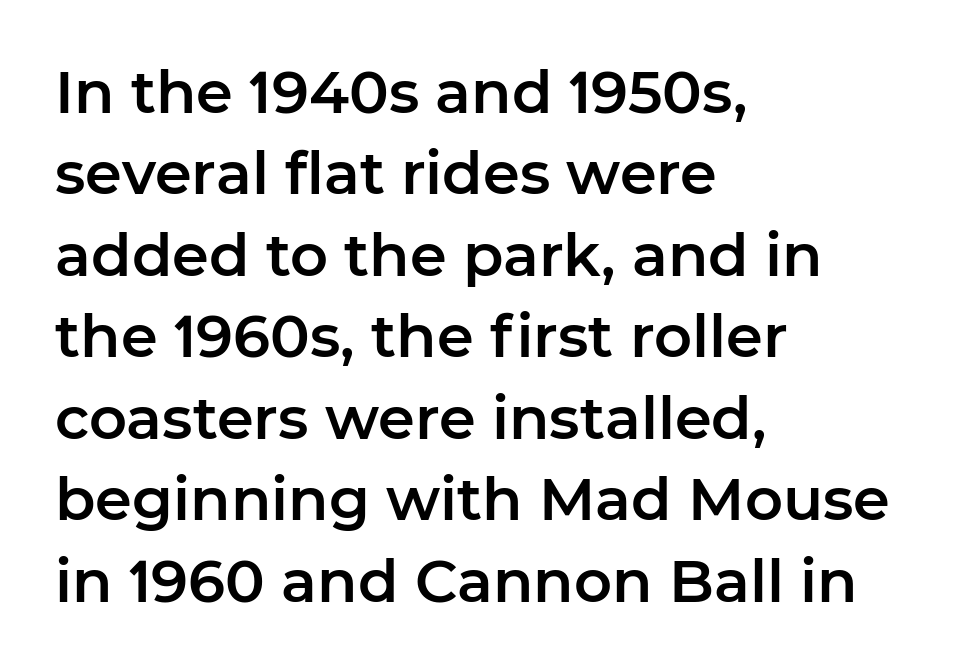
The image shows 59 px sans-serif type, upright; set left-aligned, normal line spacing (1.38x), normal letter spacing, not underlined; low stroke contrast and a medium x-height.
